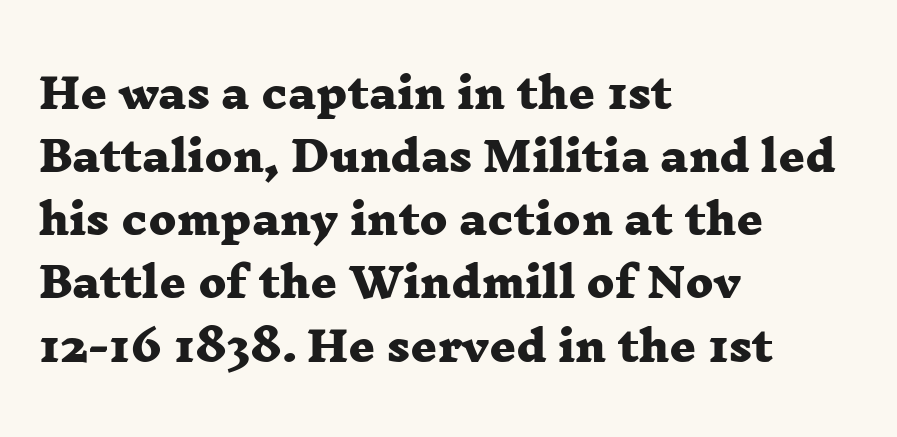
Q: Is the text bold? A: Yes.
Q: Is the typeface a serif or a sans-serif typeface? A: Serif.
Q: Is the text underlined? A: No.
Q: How is the paragraph aligned? A: Left-aligned.
Q: Is the spacing between letters normal or unusually wide? A: Normal.
Q: Is the spacing between lines tight, normal or loose? A: Normal.
Q: Width (condensed, normal, or wide)? A: Wide.
Q: Stroke contrast? A: Low.
Q: x-height? A: Medium.
Q: Monospaced? A: No.
